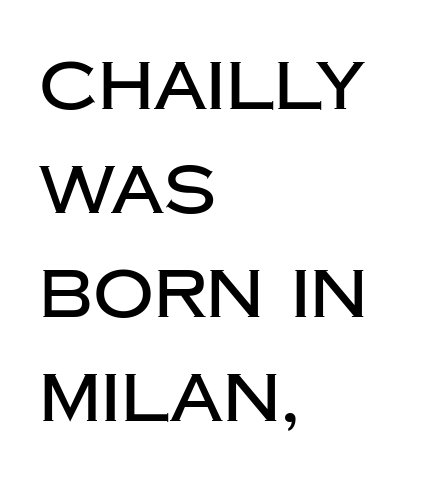
{"serif": "no", "italic": "no", "width": "normal", "stroke_contrast": "low", "x_height": "large", "monospaced": "no", "underline": "no", "align": "left", "line_spacing": "normal", "line_spacing_ratio": 1.55, "letter_spacing": "normal", "letter_spacing_em": 0.0, "glyph_px": 67}
